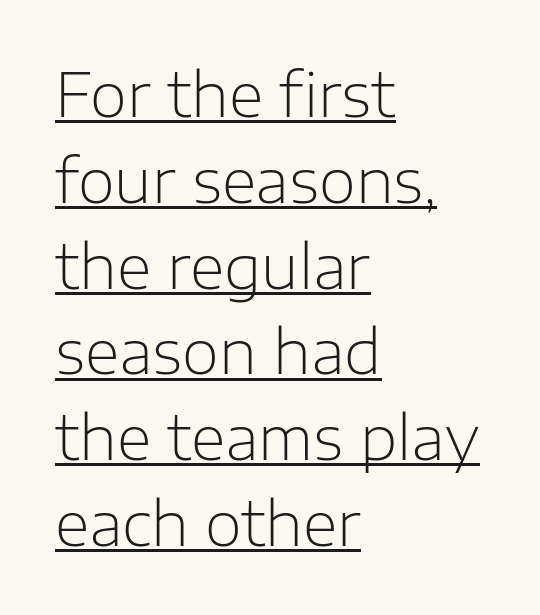
It's the straight-up-and-down kind of type. There is no visible air inserted between adjacent glyphs. Regular leading. Classification — sans serif. Think of a printed novel: that variable character pitch is what you see here. A typographer would call this underscored text.
